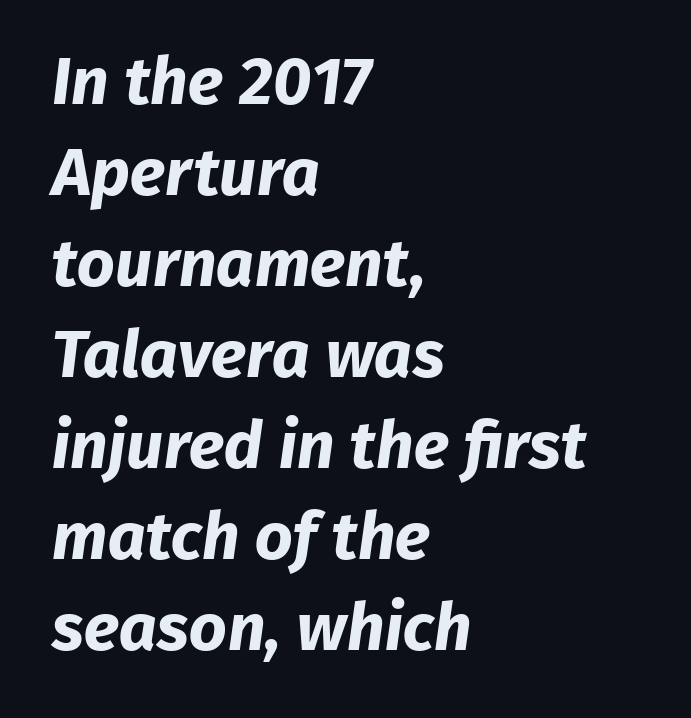
Q: Is the text bold? A: Yes.
Q: Is the typeface a serif or a sans-serif typeface? A: Sans-serif.
Q: Is the text underlined? A: No.
Q: How is the paragraph aligned? A: Left-aligned.
Q: Is the spacing between letters normal or unusually wide? A: Normal.
Q: Is the spacing between lines tight, normal or loose? A: Normal.
Q: Width (condensed, normal, or wide)? A: Normal.
Q: Stroke contrast? A: Low.
Q: x-height? A: Medium.
Q: Monospaced? A: No.
